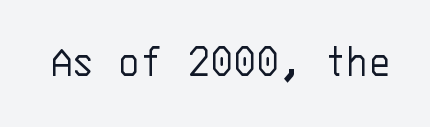
Q: Is the text bold? A: No.
Q: Is the text italic (slanted)? A: No, it is upright.
Q: Is the typeface a serif or a sans-serif typeface? A: Sans-serif.
Q: Is the text underlined? A: No.
Q: Is the spacing between letters normal or unusually wide? A: Normal.
Q: Width (condensed, normal, or wide)? A: Normal.
Q: Stroke contrast? A: Low.
Q: x-height? A: Large.
Q: Monospaced? A: Yes.
